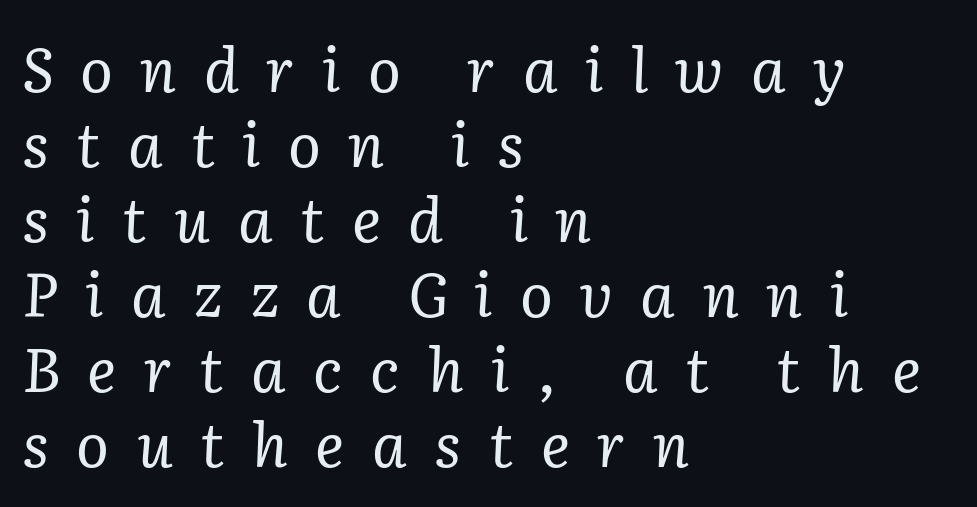
The image shows 61 px regular-weight serif type, italic (leaning right); set left-aligned, line spacing 1.23x, unusually wide letter spacing (+0.45 em), not underlined; low stroke contrast and a medium x-height.
